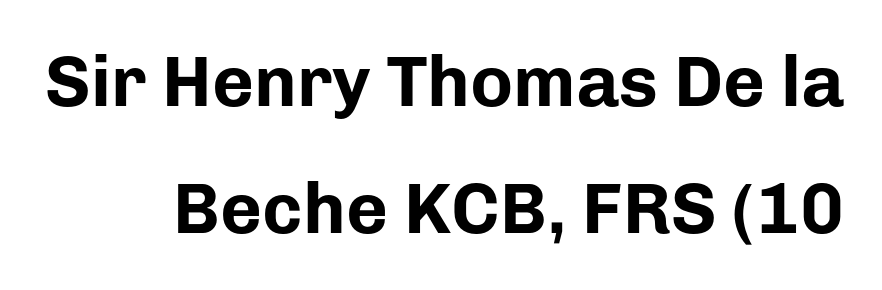
{"serif": "no", "italic": "no", "bold": "yes", "weight": "bold", "width": "normal", "stroke_contrast": "low", "x_height": "medium", "monospaced": "no", "underline": "no", "line_spacing_ratio": 1.77, "letter_spacing": "normal", "letter_spacing_em": 0.0, "glyph_px": 72}
